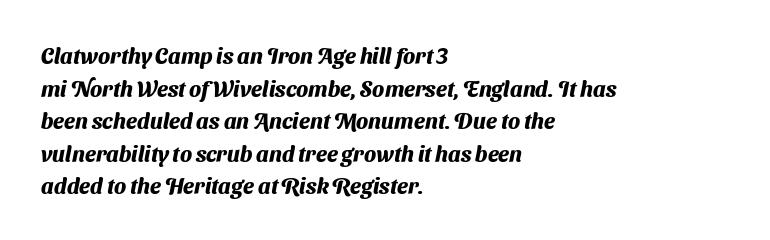
The passage is arranged the way most books set body copy — flush left. Decoration check: the copy has no underline. How would I describe the line gaps? Plain and ordinary. Nothing unusual about the tracking: characters are spaced as the font intends.
